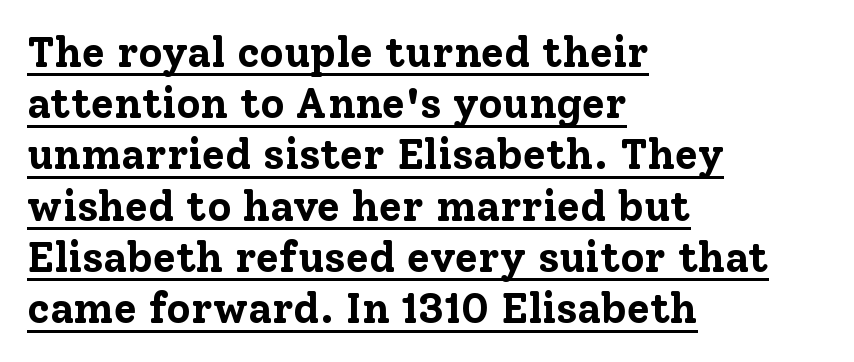
{"serif": "yes", "italic": "no", "bold": "yes", "weight": "bold", "width": "normal", "stroke_contrast": "low", "x_height": "medium", "monospaced": "no", "underline": "yes", "align": "left", "line_spacing_ratio": 1.22, "letter_spacing": "normal", "letter_spacing_em": 0.0, "glyph_px": 42}
